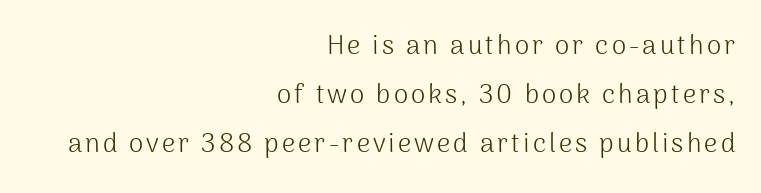
Q: Is the text bold? A: No.
Q: Is the text italic (slanted)? A: No, it is upright.
Q: Is the text underlined? A: No.
Q: How is the paragraph aligned? A: Right-aligned.
